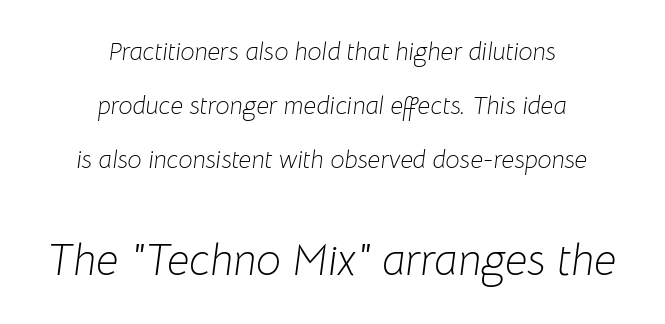
Bold? No — there's no thickening of the strokes. Note the varied advance widths — an 'i' is clearly narrower than an 'm'. Look at the glyph heights: the lower group is clearly the bigger setting. The string is rendered with underlining switched off. Successive baselines arrive slowly, with a big drop between each. Tracking value appears to be zero — textbook default spacing.
